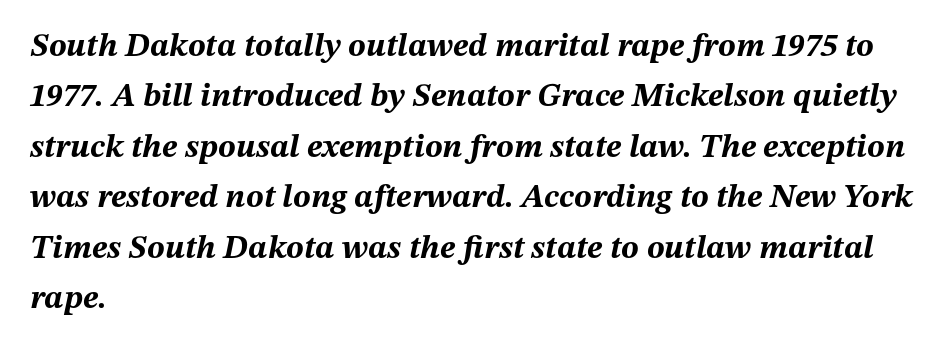
Note the varied advance widths — an 'i' is clearly narrower than an 'm'. Every character sits at an angle, as italics do. Heft: maximum for text — a bold. Type without underlining. Whoever set this chose a conventional vertical rhythm.
